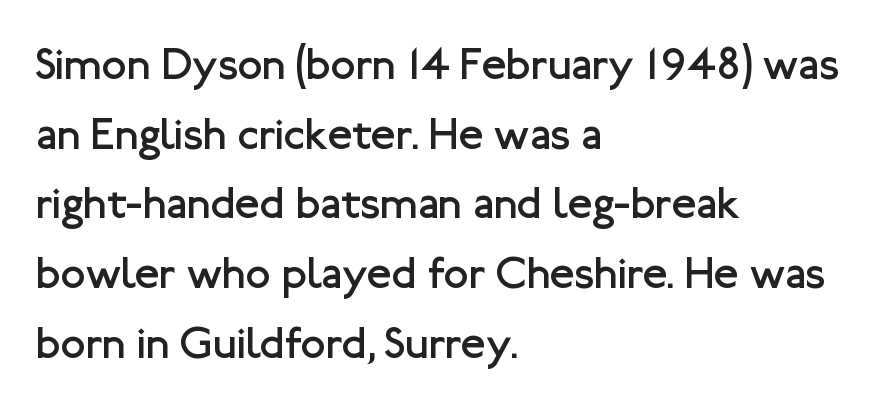
The image shows 45 px regular-weight sans-serif type, upright; set left-aligned, normal line spacing (1.55x), normal letter spacing, not underlined; low stroke contrast and a medium x-height.
